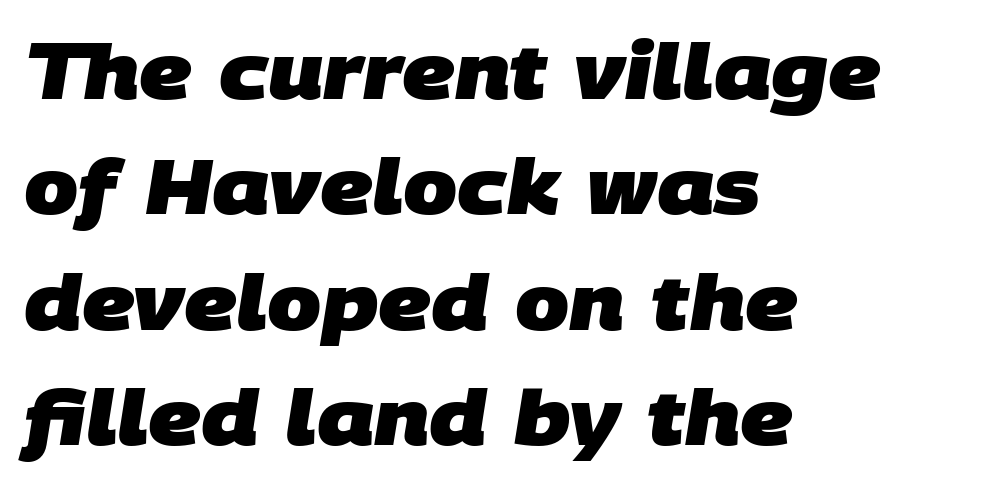
Do the characters align in a grid? No, the font is proportional. Nothing sits at the stroke ends, so this counts as sans-serif. The lines are quadded left. The rendering uses a bold face; every stroke is thick and dark. The zone under the glyphs is completely vacant.
